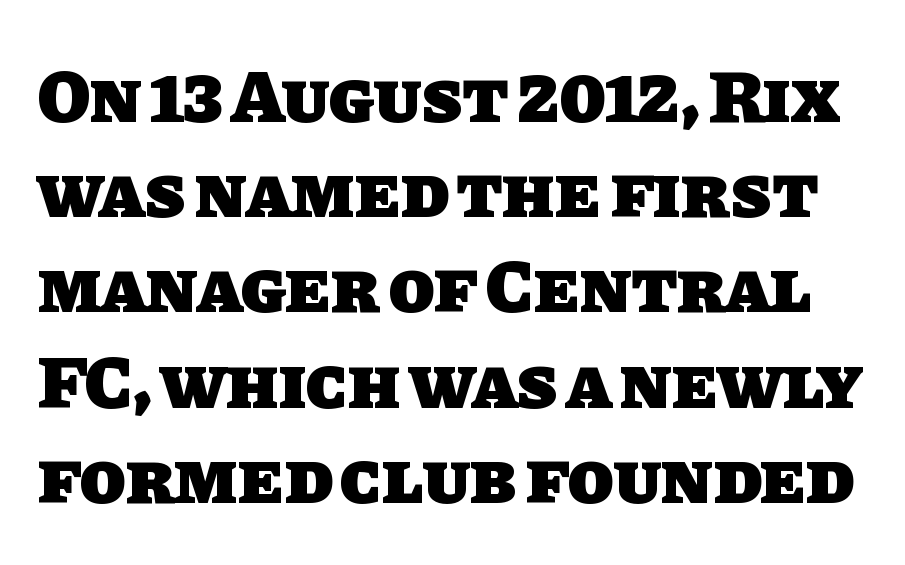
The image shows 75 px heavy sans-serif type; set normal line spacing (1.27x), normal letter spacing, not underlined; low stroke contrast and a large x-height.
